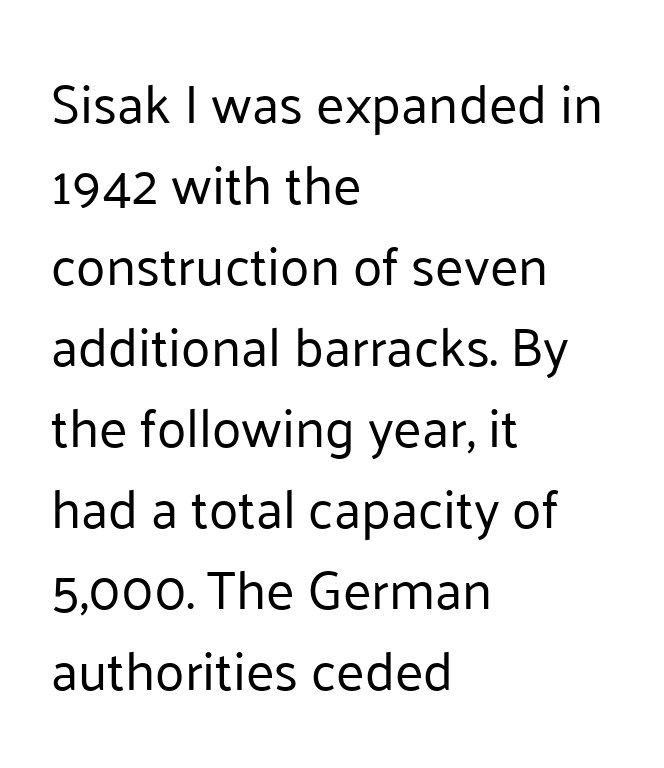
The image shows 54 px regular-weight sans-serif type, upright; set left-aligned, normal line spacing (1.5x), normal letter spacing, not underlined; low stroke contrast and a medium x-height.
